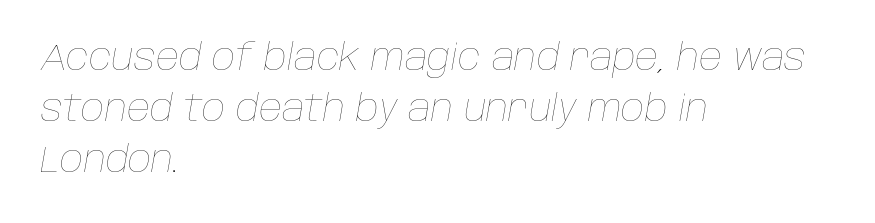
The image shows 36 px thin type, italic (leaning right); set left-aligned, normal line spacing (1.42x), normal letter spacing, not underlined; low stroke contrast and a large x-height.
